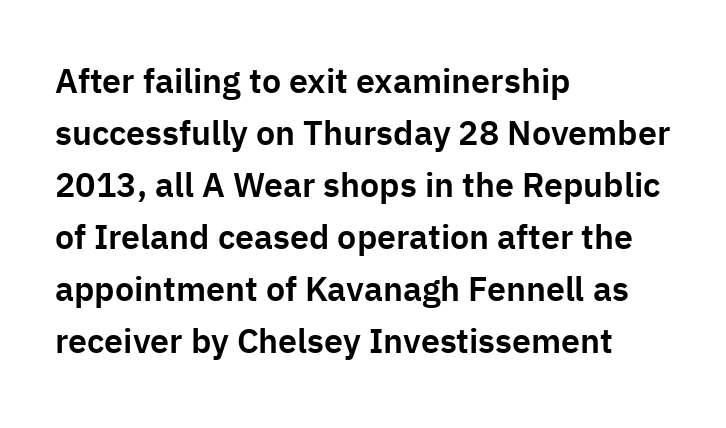
The rendering uses a moderate line-height, typical for paragraphs. A bare baseline throughout the passage. Classification — sans serif. Words appear dense and cohesive because spacing is normal. Reading down the block, your eye returns to a fixed left position each line.
